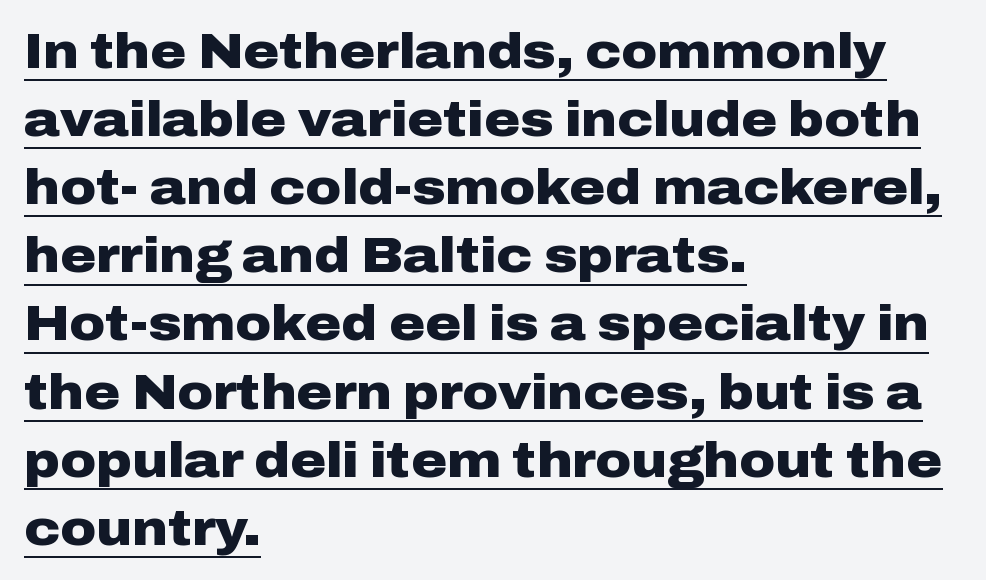
The image shows 49 px heavy, wide sans-serif type, upright; set left-aligned, normal line spacing (1.39x), normal letter spacing, underlined; low stroke contrast and a medium x-height.
